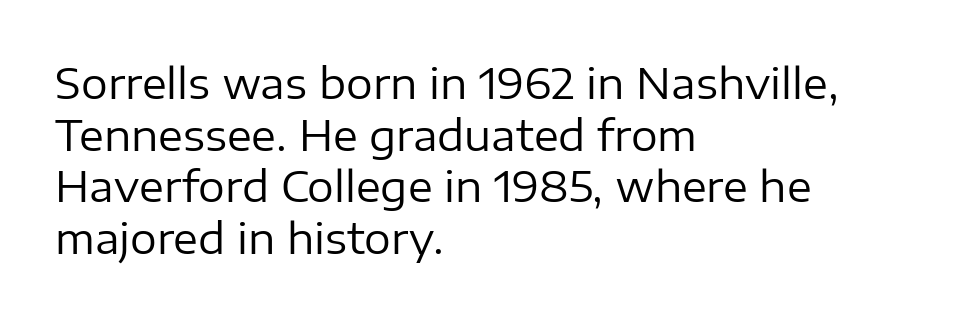
Q: Is the text bold? A: No.
Q: Is the text italic (slanted)? A: No, it is upright.
Q: Is the typeface a serif or a sans-serif typeface? A: Sans-serif.
Q: Is the text underlined? A: No.
Q: How is the paragraph aligned? A: Left-aligned.
Q: Is the spacing between letters normal or unusually wide? A: Normal.
Q: Width (condensed, normal, or wide)? A: Normal.
Q: Stroke contrast? A: Low.
Q: x-height? A: Medium.
Q: Monospaced? A: No.
